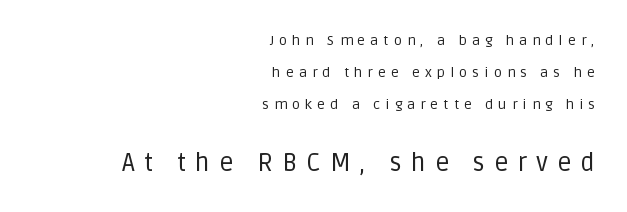
{"italic": "no", "bold": "no", "underline": "no", "align": "right", "line_spacing": "loose", "line_spacing_ratio": 2.27, "letter_spacing": "wide", "letter_spacing_em": 0.36, "larger_block": "second", "size_ratio": 1.79, "glyph_px": 25}
